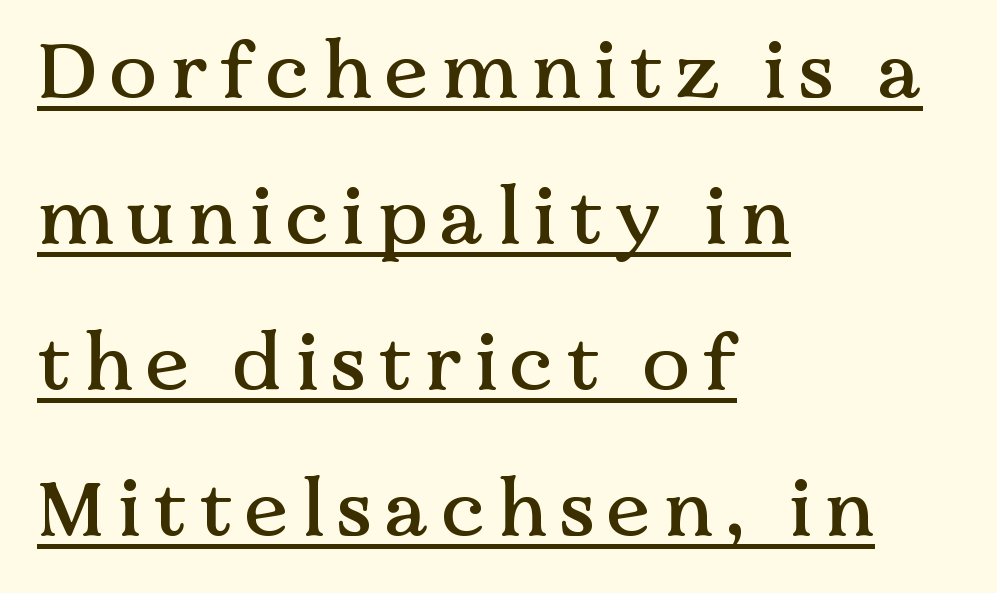
Q: Is the text italic (slanted)? A: No, it is upright.
Q: Is the typeface a serif or a sans-serif typeface? A: Serif.
Q: Is the text underlined? A: Yes.
Q: How is the paragraph aligned? A: Left-aligned.
Q: Width (condensed, normal, or wide)? A: Normal.
Q: Stroke contrast? A: Medium.
Q: x-height? A: Medium.
Q: Monospaced? A: No.
